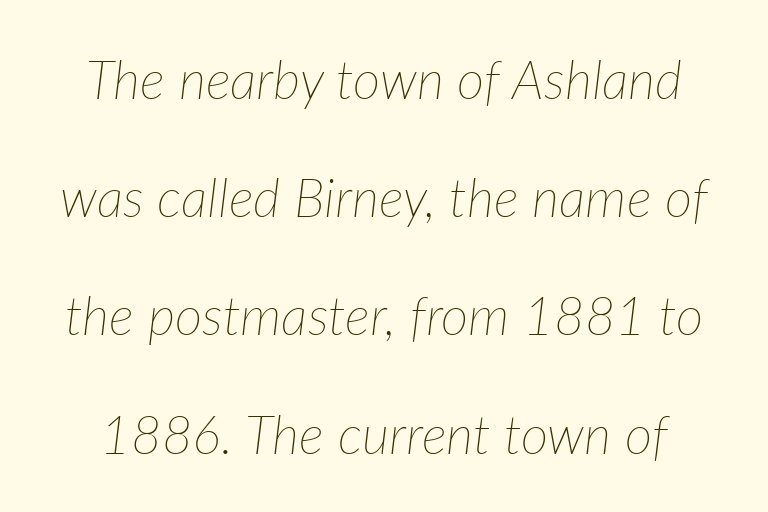
The image shows 53 px thin type, italic (leaning right); set loose line spacing (2.23x), normal letter spacing, not underlined; low stroke contrast and a medium x-height.
